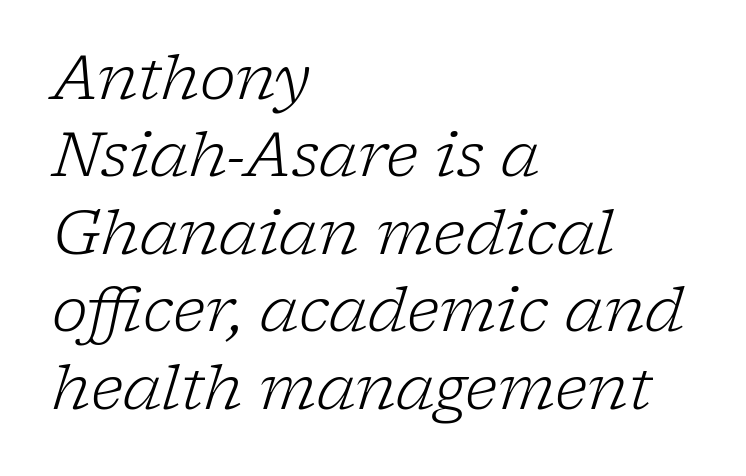
{"serif": "yes", "italic": "yes", "lean": "right", "slant_degrees": 17, "bold": "no", "weight": "light", "width": "normal", "stroke_contrast": "low", "x_height": "medium", "monospaced": "no", "underline": "no", "align": "left", "line_spacing": "normal", "line_spacing_ratio": 1.27, "letter_spacing": "normal", "letter_spacing_em": 0.0, "glyph_px": 61}
